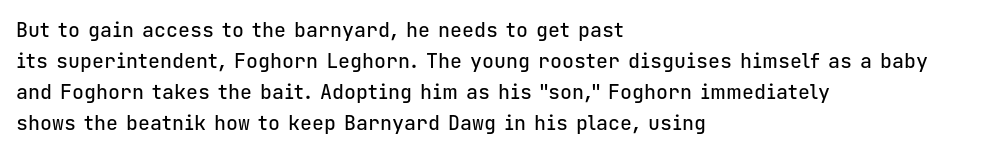
Q: Is the text italic (slanted)? A: No, it is upright.
Q: Is the text underlined? A: No.
Q: How is the paragraph aligned? A: Left-aligned.
Q: Is the spacing between letters normal or unusually wide? A: Normal.
Q: Is the spacing between lines tight, normal or loose? A: Normal.
